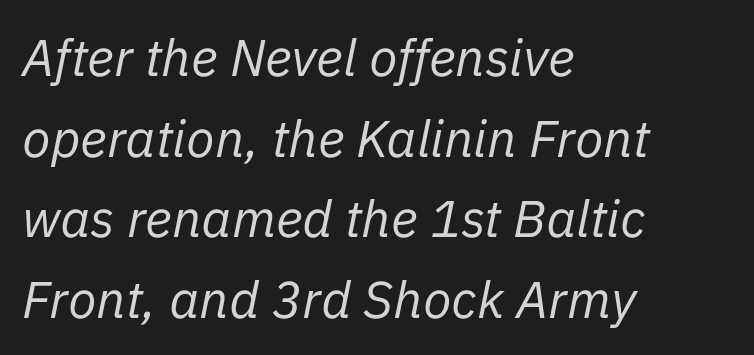
{"italic": "yes", "lean": "right", "slant_degrees": 11, "bold": "no", "weight": "regular", "width": "normal", "stroke_contrast": "low", "x_height": "medium", "monospaced": "no", "underline": "no", "align": "left", "line_spacing": "normal", "line_spacing_ratio": 1.55, "letter_spacing": "normal", "letter_spacing_em": 0.0, "glyph_px": 52}
